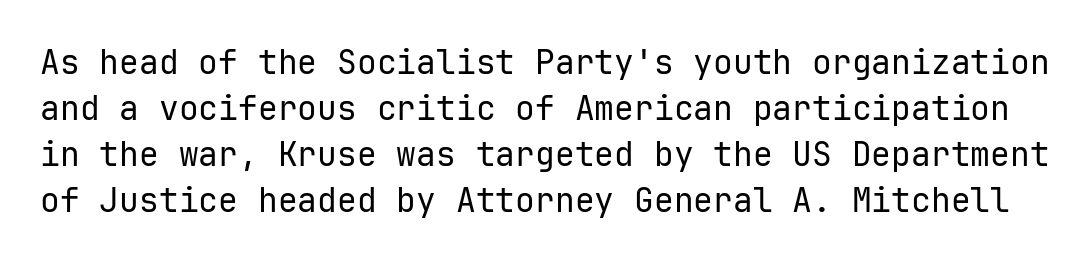
The image shows 33 px regular-weight sans-serif type, upright, monospaced; set normal line spacing (1.39x), normal letter spacing, not underlined; low stroke contrast and a medium x-height.
